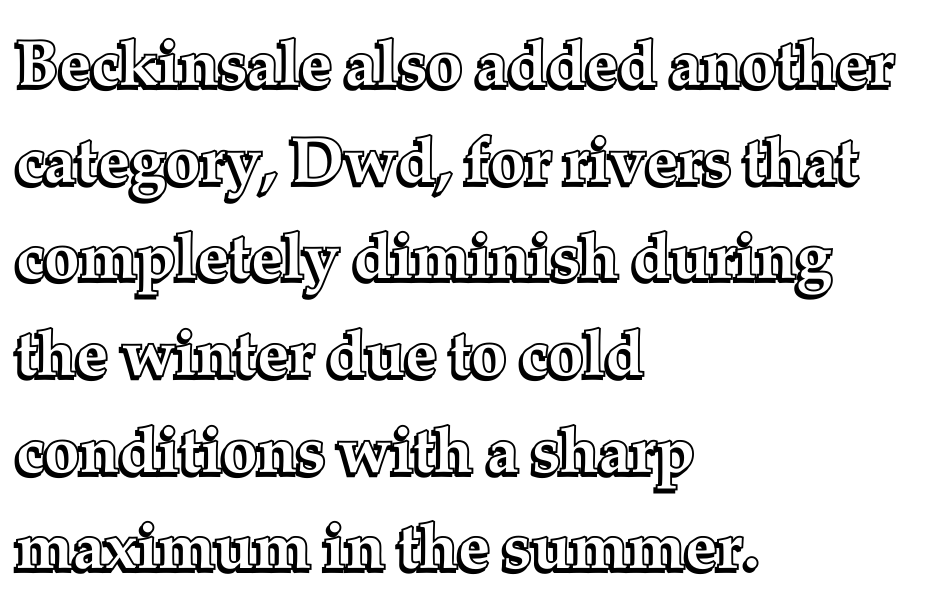
The image shows 64 px text type, upright; set left-aligned, normal line spacing (1.51x), normal letter spacing, not underlined; a medium x-height.
